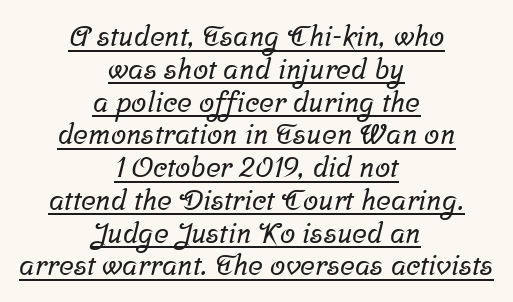
Q: Is the text underlined? A: Yes.
Q: How is the paragraph aligned? A: Centered.
Q: Is the spacing between letters normal or unusually wide? A: Normal.
Q: Width (condensed, normal, or wide)? A: Normal.
Q: Stroke contrast? A: Low.
Q: x-height? A: Medium.
Q: Monospaced? A: No.
